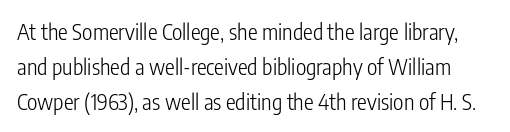
Clear beneath every line of the passage. These lines keep a tight, regular rhythm from letter to letter. No extra ink here — the face is not bold. Rendered with straight, roman letterforms.
